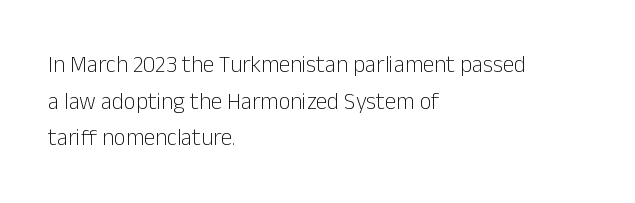
Q: Is the text bold? A: No.
Q: Is the text italic (slanted)? A: No, it is upright.
Q: Is the text underlined? A: No.
Q: How is the paragraph aligned? A: Left-aligned.
Q: Is the spacing between letters normal or unusually wide? A: Normal.
Q: Is the spacing between lines tight, normal or loose? A: Normal.
